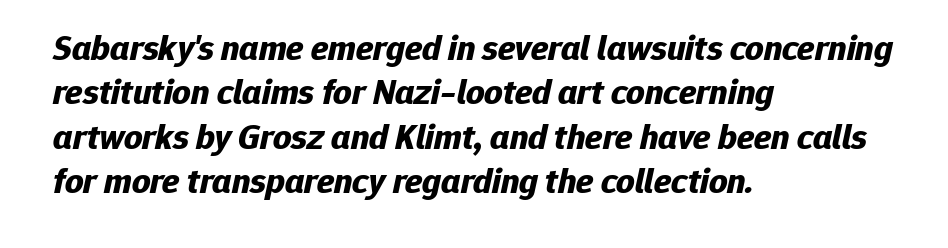
Q: Is the text bold? A: Yes.
Q: Is the text italic (slanted)? A: Yes, it leans right by about 12 degrees.
Q: Is the text underlined? A: No.
Q: How is the paragraph aligned? A: Left-aligned.
Q: Is the spacing between letters normal or unusually wide? A: Normal.
Q: Width (condensed, normal, or wide)? A: Normal.
Q: Stroke contrast? A: Low.
Q: x-height? A: Medium.
Q: Monospaced? A: No.
